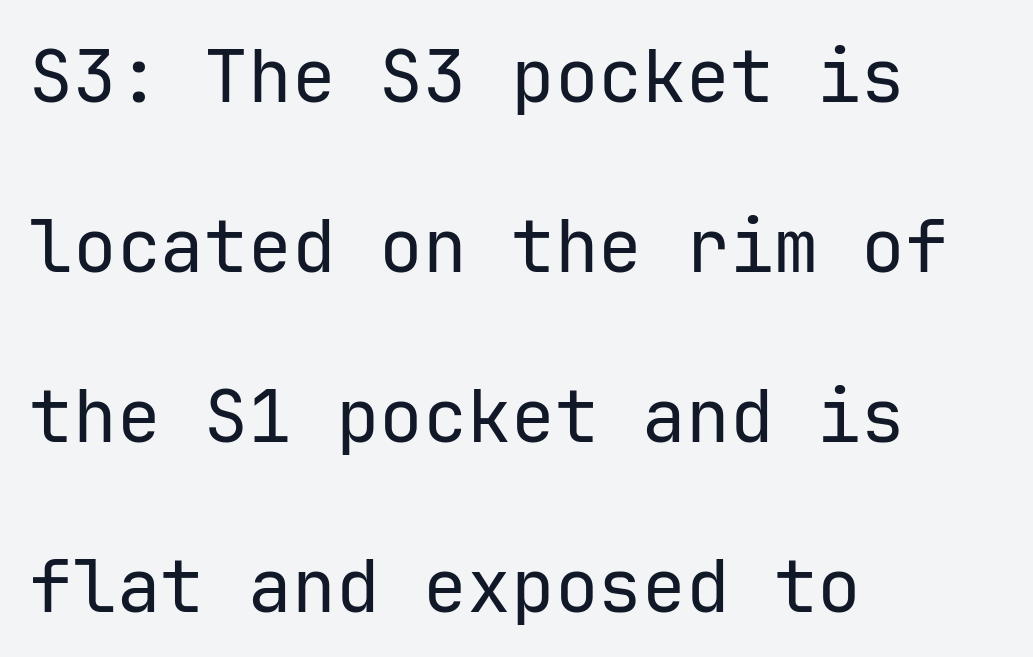
Q: Is the text bold? A: No.
Q: Is the text italic (slanted)? A: No, it is upright.
Q: Is the typeface a serif or a sans-serif typeface? A: Sans-serif.
Q: Is the text underlined? A: No.
Q: How is the paragraph aligned? A: Left-aligned.
Q: Is the spacing between letters normal or unusually wide? A: Normal.
Q: Is the spacing between lines tight, normal or loose? A: Loose.
Q: Width (condensed, normal, or wide)? A: Normal.
Q: Stroke contrast? A: Low.
Q: x-height? A: Medium.
Q: Monospaced? A: Yes.
